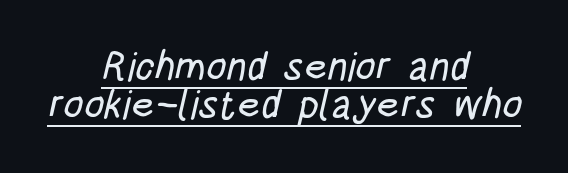
{"serif": "no", "width": "condensed", "stroke_contrast": "low", "x_height": "large", "monospaced": "no", "underline": "yes", "align": "center", "line_spacing": "tight", "line_spacing_ratio": 0.96, "letter_spacing": "normal", "letter_spacing_em": 0.0, "glyph_px": 40}
